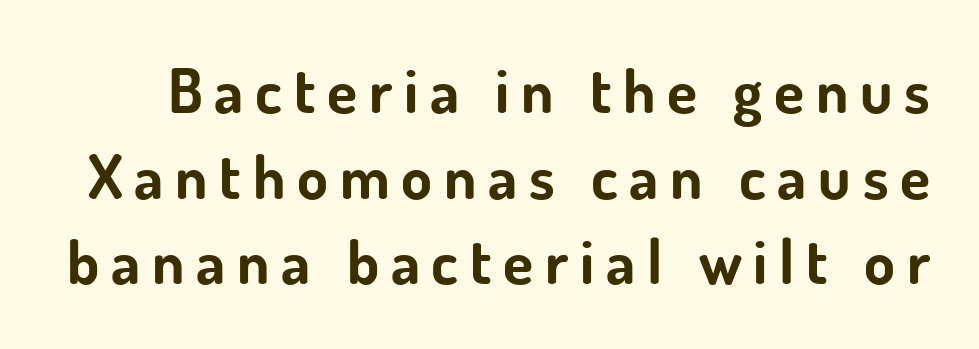
{"serif": "no", "italic": "no", "bold": "yes", "weight": "bold", "width": "normal", "stroke_contrast": "low", "x_height": "small", "monospaced": "no", "underline": "no", "line_spacing": "normal", "line_spacing_ratio": 1.38, "glyph_px": 62}
